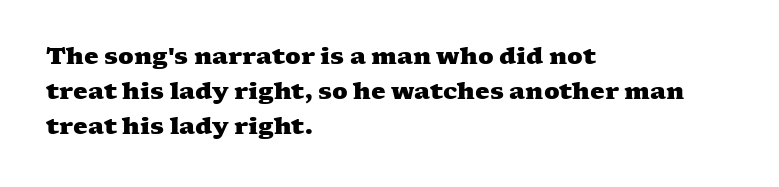
Emphasis by weight is at full strength: bold. The space between consecutive lines is moderate. This rendering uses left alignment, leaving the right contour irregular. Plain, unruled lines of type. Honestly, the letter spacing is just normal — you wouldn't notice it.
